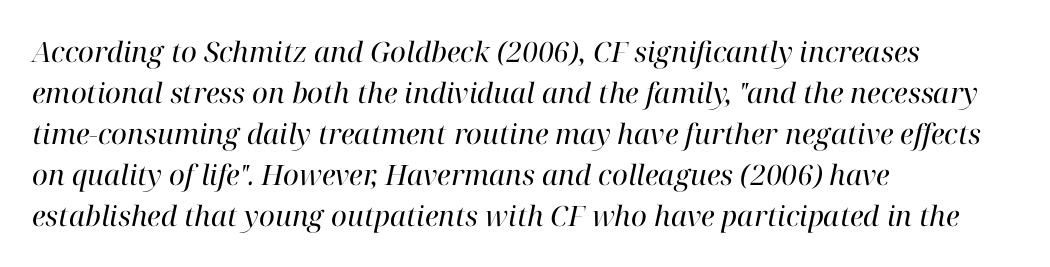
The image shows 28 px regular-weight serif type, italic (leaning right); set left-aligned, normal line spacing (1.46x), normal letter spacing, not underlined; high stroke contrast and a medium x-height.
